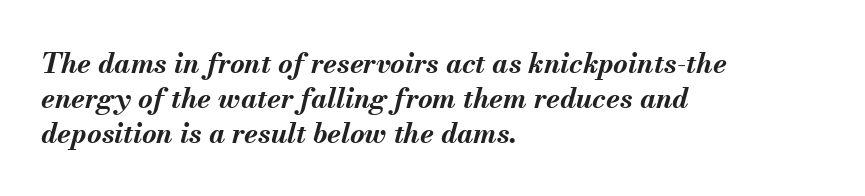
The image shows 28 px bold type, italic (leaning right); set left-aligned, normal line spacing (1.25x), normal letter spacing, not underlined; medium stroke contrast and a small x-height.
